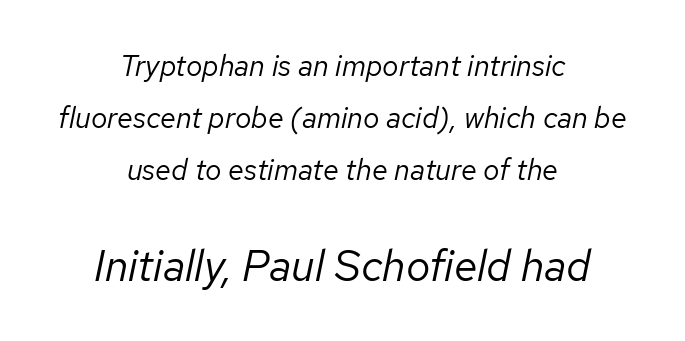
{"italic": "yes", "lean": "right", "slant_degrees": 12, "bold": "no", "weight": "regular", "width": "normal", "stroke_contrast": "low", "x_height": "medium", "monospaced": "no", "underline": "no", "align": "center", "line_spacing_ratio": 1.8, "letter_spacing": "normal", "letter_spacing_em": 0.0, "larger_block": "second", "size_ratio": 1.48, "glyph_px": 43}
